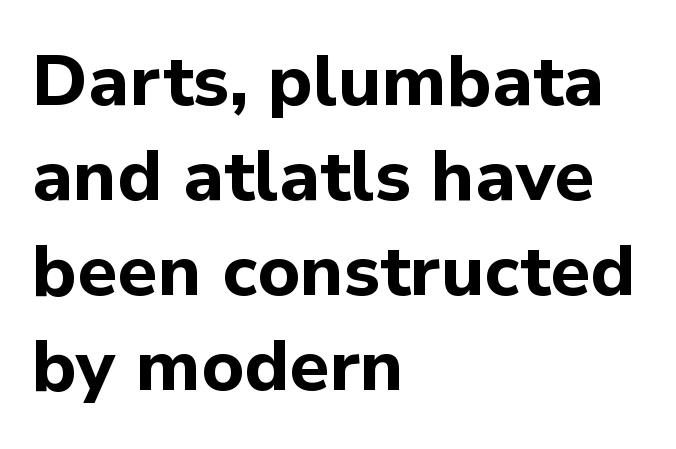
The image shows 72 px bold sans-serif type, upright; set left-aligned, normal line spacing (1.32x), normal letter spacing, not underlined; low stroke contrast and a medium x-height.
